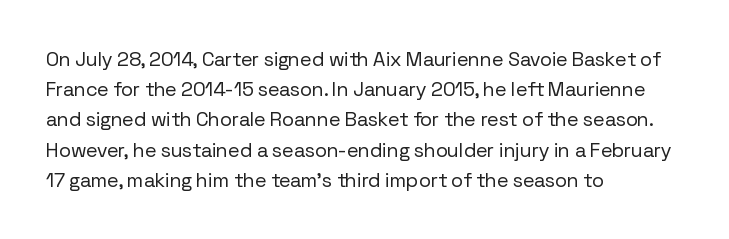
What stands out about the letter spacing? Nothing — it is the standard amount. The axis of the letterforms is exactly vertical. Check the space under the baseline: it is left empty. Evenly set lines give the paragraph a standard silhouette.
